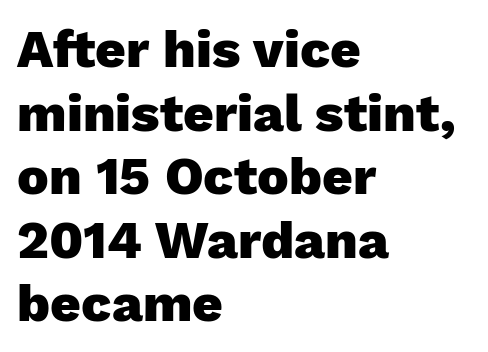
Q: Is the text bold? A: Yes.
Q: Is the text italic (slanted)? A: No, it is upright.
Q: Is the typeface a serif or a sans-serif typeface? A: Sans-serif.
Q: Is the text underlined? A: No.
Q: How is the paragraph aligned? A: Left-aligned.
Q: Is the spacing between letters normal or unusually wide? A: Normal.
Q: Width (condensed, normal, or wide)? A: Normal.
Q: Stroke contrast? A: Low.
Q: x-height? A: Medium.
Q: Monospaced? A: No.
